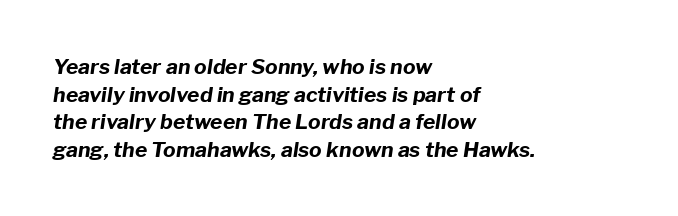
Lines of text with bare space underneath. Look at the stroke-to-counter ratio: heavy, a bold. Characters follow at the spacing the type designer built in. Regular leading.
